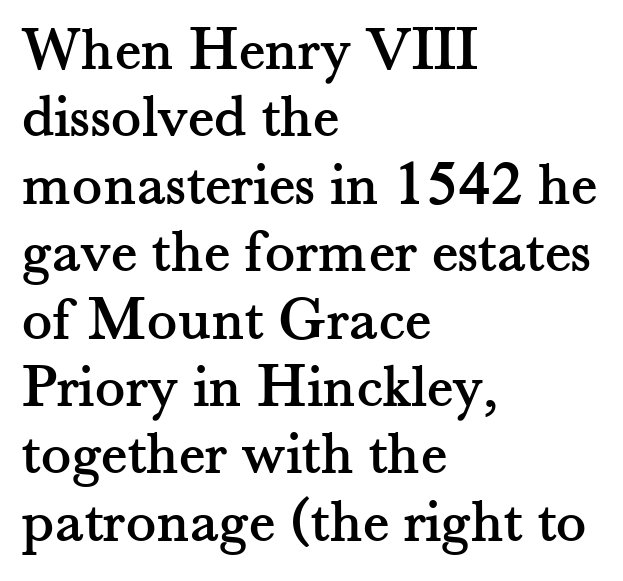
{"serif": "yes", "italic": "no", "width": "normal", "stroke_contrast": "medium", "x_height": "small", "monospaced": "no", "underline": "no", "align": "left", "line_spacing": "tight", "line_spacing_ratio": 1.07, "letter_spacing": "normal", "letter_spacing_em": 0.0, "glyph_px": 63}
